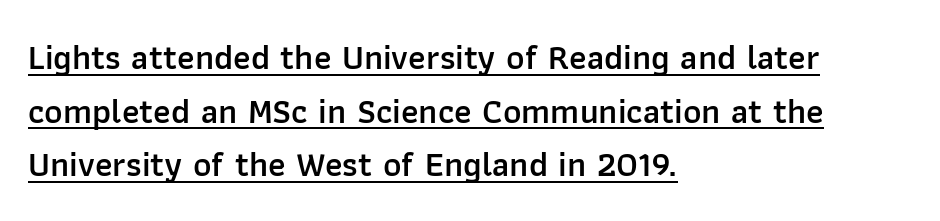
The image shows 35 px semibold sans-serif type, upright; set left-aligned, normal line spacing (1.53x), normal letter spacing, underlined; low stroke contrast and a medium x-height.
